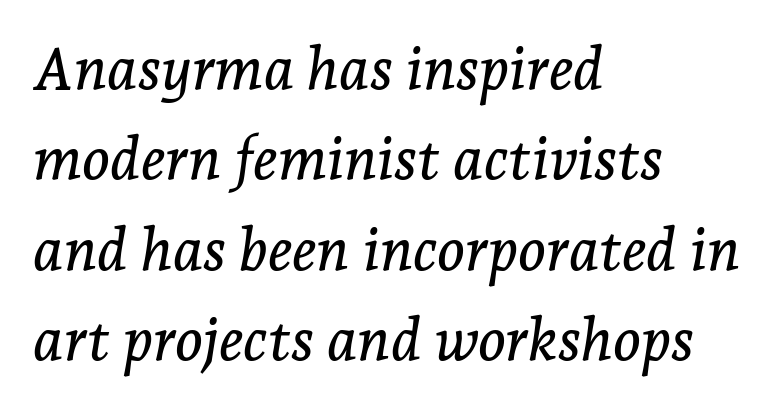
The image shows 59 px serif type, italic (leaning right); set left-aligned, normal line spacing (1.53x), normal letter spacing, not underlined; low stroke contrast and a medium x-height.
